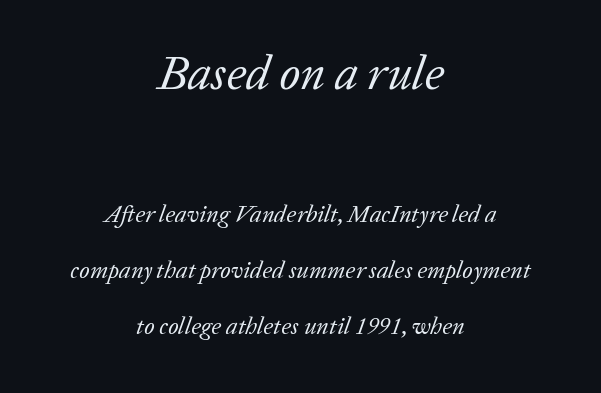
The image shows 48 px regular-weight serif type, italic (leaning right); set centered, loose line spacing (2.34x), normal letter spacing, not underlined; the first (top) block is 2.0x larger; low stroke contrast and a medium x-height.
